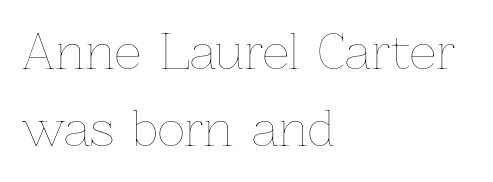
{"italic": "no", "bold": "no", "weight": "thin", "width": "normal", "stroke_contrast": "low", "x_height": "medium", "monospaced": "no", "underline": "no", "align": "left", "line_spacing": "normal", "line_spacing_ratio": 1.64, "letter_spacing": "normal", "letter_spacing_em": 0.0, "glyph_px": 47}
